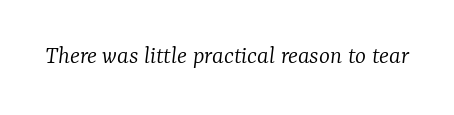
Q: Is the text bold? A: No.
Q: Is the text italic (slanted)? A: Yes, it leans right by about 7 degrees.
Q: Is the text underlined? A: No.
Q: Is the spacing between letters normal or unusually wide? A: Normal.
